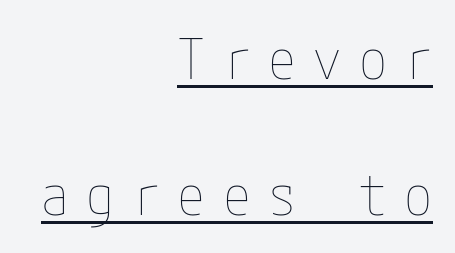
The image shows 56 px thin, condensed type, upright; set right-aligned, loose line spacing (2.43x), unusually wide letter spacing (+0.31 em), underlined; low stroke contrast and a medium x-height.
